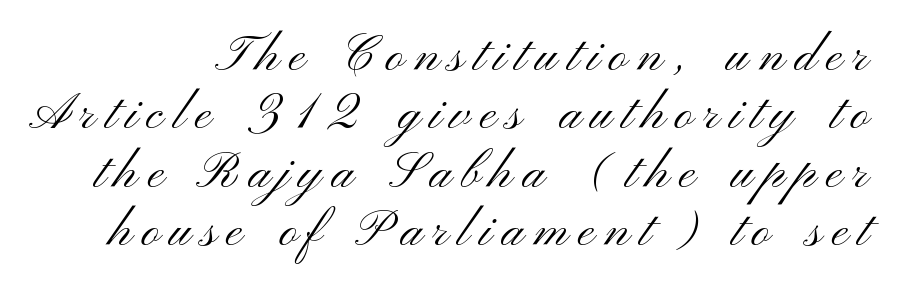
Q: Is the text bold? A: No.
Q: Is the text italic (slanted)? A: Yes.
Q: Is the typeface a serif or a sans-serif typeface? A: Sans-serif.
Q: Is the text underlined? A: No.
Q: Is the spacing between letters normal or unusually wide? A: Unusually wide.
Q: Width (condensed, normal, or wide)? A: Wide.
Q: Stroke contrast? A: Medium.
Q: x-height? A: Small.
Q: Monospaced? A: No.
